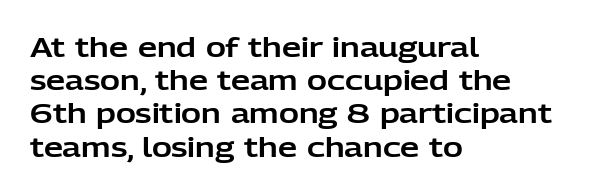
Q: Is the text italic (slanted)? A: No, it is upright.
Q: Is the text underlined? A: No.
Q: How is the paragraph aligned? A: Left-aligned.
Q: Is the spacing between letters normal or unusually wide? A: Normal.
